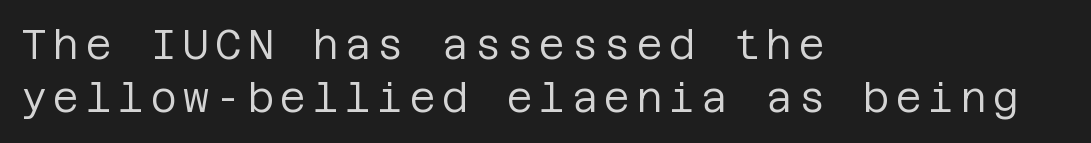
Compared with a centered layout, this one pins lines to the left instead. The baseline area is clear. The vertical gap from one line to the next is medium. Does the type have serifs? No, each stem ends abruptly. Tall strokes in this sample are plumb rather than angled. The strokes are not fattened; the text isn't bold.
